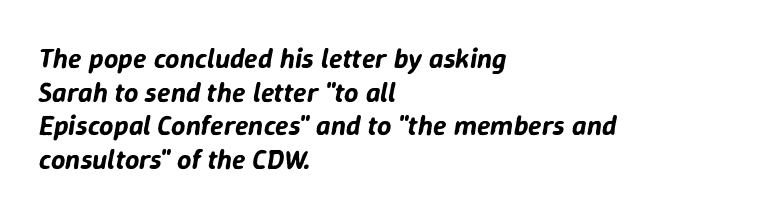
Unmarked baselines from the first word to the last. There is no visible air inserted between adjacent glyphs. Character widths vary here, with narrow letters taking less room than wide ones. Leftover space on each line is placed entirely after the last word.
